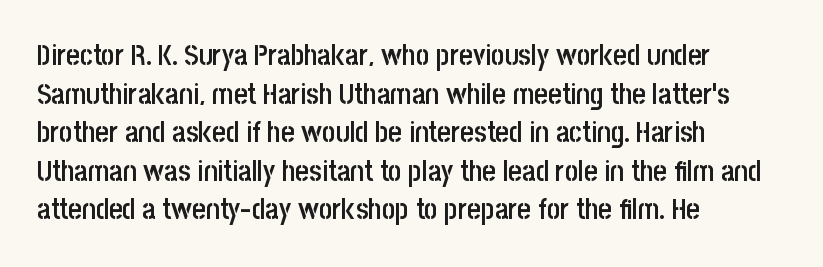
{"serif": "no", "italic": "no", "bold": "semi", "weight": "semibold", "width": "condensed", "stroke_contrast": "low", "x_height": "large", "monospaced": "no", "underline": "no", "align": "left", "line_spacing": "normal", "line_spacing_ratio": 1.33, "letter_spacing": "normal", "letter_spacing_em": 0.0, "glyph_px": 29}
